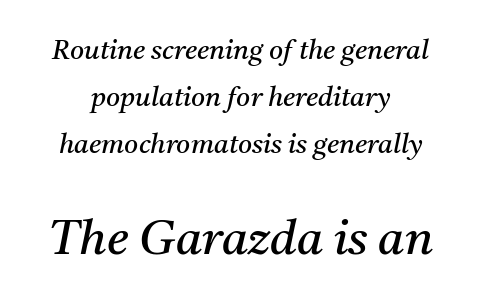
Q: Is the text bold? A: No.
Q: Is the text italic (slanted)? A: Yes, it leans right by about 11 degrees.
Q: Is the typeface a serif or a sans-serif typeface? A: Serif.
Q: Is the text underlined? A: No.
Q: How is the paragraph aligned? A: Centered.
Q: Is the spacing between letters normal or unusually wide? A: Normal.
Q: Which block of text is set in a larger size, the first (top) or the second (bottom)? A: The second (bottom) one.
Q: Width (condensed, normal, or wide)? A: Normal.
Q: Stroke contrast? A: Medium.
Q: x-height? A: Medium.
Q: Monospaced? A: No.
